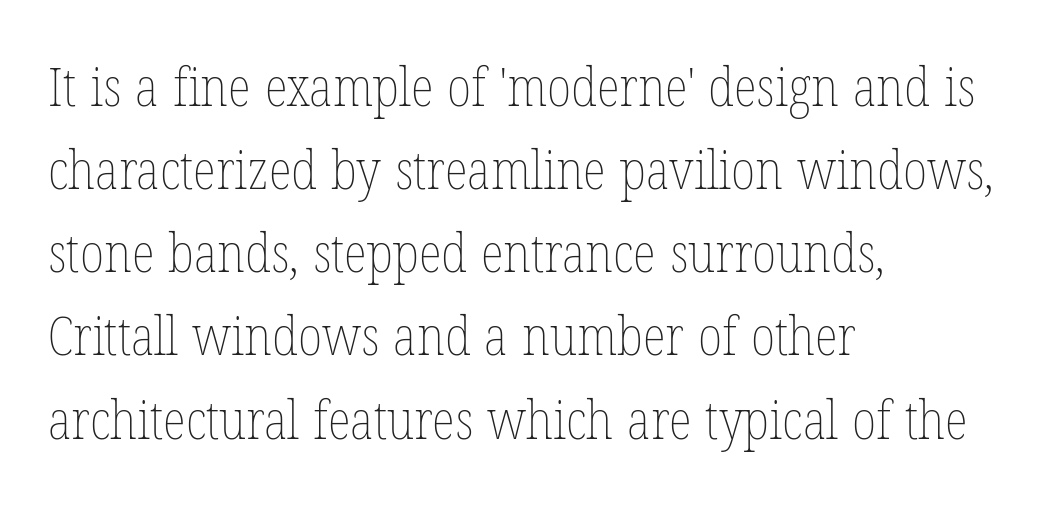
{"italic": "no", "bold": "no", "weight": "thin", "width": "condensed", "stroke_contrast": "low", "x_height": "medium", "monospaced": "no", "underline": "no", "align": "left", "line_spacing": "normal", "line_spacing_ratio": 1.54, "letter_spacing": "normal", "letter_spacing_em": 0.0, "glyph_px": 54}
